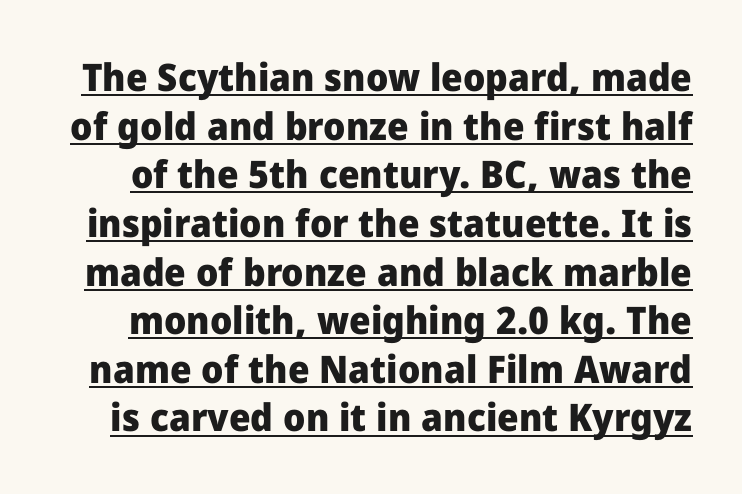
{"serif": "no", "italic": "no", "bold": "yes", "weight": "heavy", "width": "normal", "stroke_contrast": "low", "x_height": "medium", "monospaced": "no", "underline": "yes", "line_spacing": "normal", "line_spacing_ratio": 1.28, "letter_spacing": "normal", "letter_spacing_em": 0.0, "glyph_px": 38}
